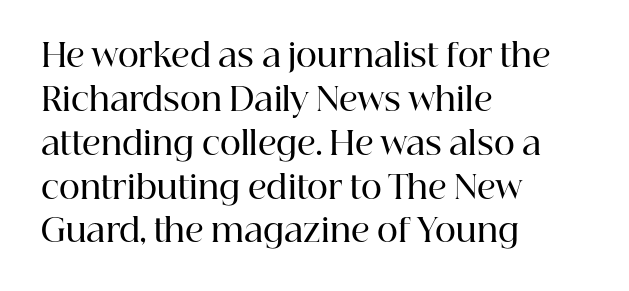
Q: Is the text bold? A: Semi-bold.
Q: Is the text italic (slanted)? A: No, it is upright.
Q: Is the typeface a serif or a sans-serif typeface? A: Serif.
Q: Is the text underlined? A: No.
Q: How is the paragraph aligned? A: Left-aligned.
Q: Is the spacing between letters normal or unusually wide? A: Normal.
Q: Is the spacing between lines tight, normal or loose? A: Normal.
Q: Width (condensed, normal, or wide)? A: Normal.
Q: Stroke contrast? A: High.
Q: x-height? A: Medium.
Q: Monospaced? A: No.
